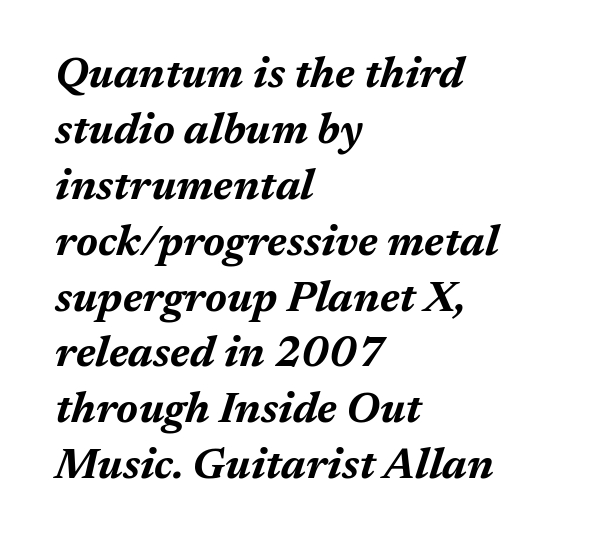
Q: Is the text bold? A: Yes.
Q: Is the text italic (slanted)? A: Yes, it leans right by about 17 degrees.
Q: Is the text underlined? A: No.
Q: How is the paragraph aligned? A: Left-aligned.
Q: Is the spacing between letters normal or unusually wide? A: Normal.
Q: Is the spacing between lines tight, normal or loose? A: Normal.
Q: Width (condensed, normal, or wide)? A: Normal.
Q: Stroke contrast? A: Medium.
Q: x-height? A: Medium.
Q: Monospaced? A: No.
